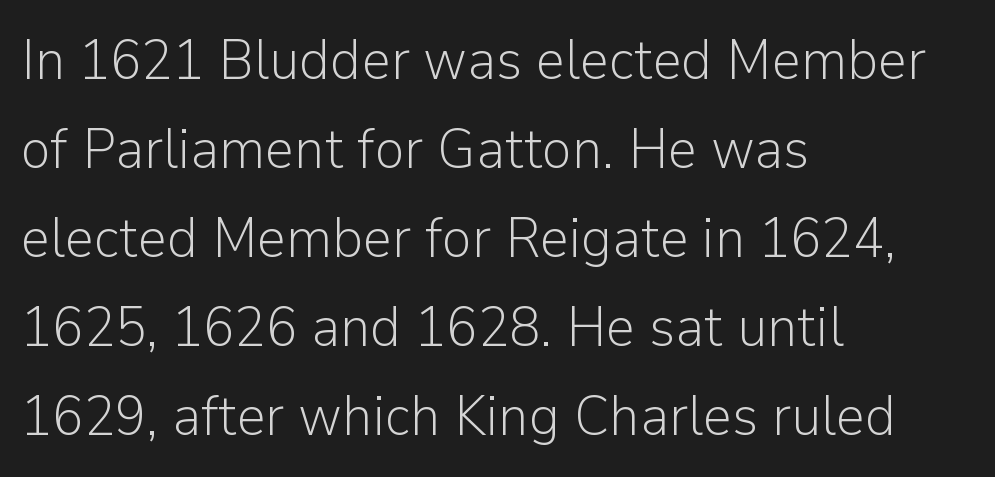
Q: Is the text bold? A: No.
Q: Is the text italic (slanted)? A: No, it is upright.
Q: Is the typeface a serif or a sans-serif typeface? A: Sans-serif.
Q: Is the text underlined? A: No.
Q: How is the paragraph aligned? A: Left-aligned.
Q: Is the spacing between letters normal or unusually wide? A: Normal.
Q: Is the spacing between lines tight, normal or loose? A: Normal.
Q: Width (condensed, normal, or wide)? A: Normal.
Q: Stroke contrast? A: Low.
Q: x-height? A: Medium.
Q: Monospaced? A: No.
